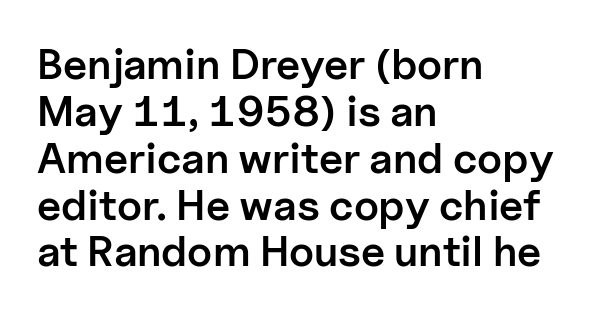
The image shows 43 px semibold sans-serif type, upright; set left-aligned, tight line spacing (1.09x), normal letter spacing, not underlined; low stroke contrast and a medium x-height.
